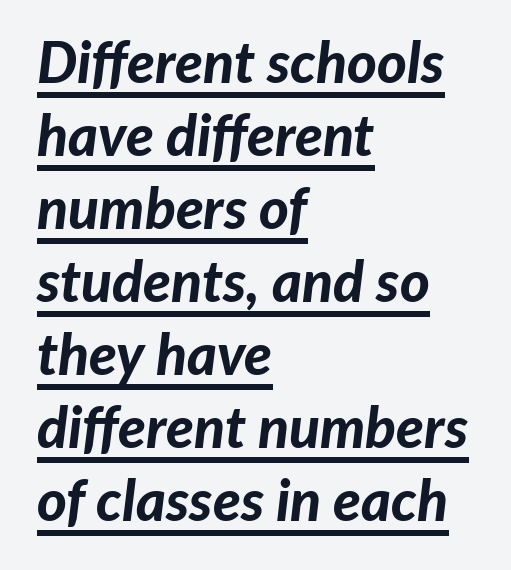
The image shows 57 px bold type, italic (leaning right); set left-aligned, normal line spacing (1.28x), normal letter spacing, underlined; low stroke contrast and a medium x-height.
